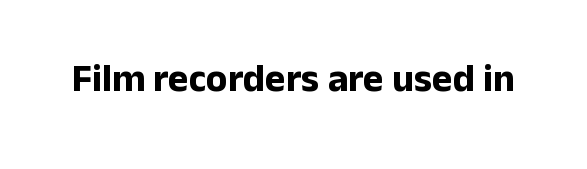
{"serif": "no", "italic": "no", "bold": "yes", "weight": "bold", "width": "normal", "stroke_contrast": "low", "x_height": "medium", "monospaced": "no", "underline": "no", "letter_spacing": "normal", "letter_spacing_em": 0.0, "glyph_px": 39}
